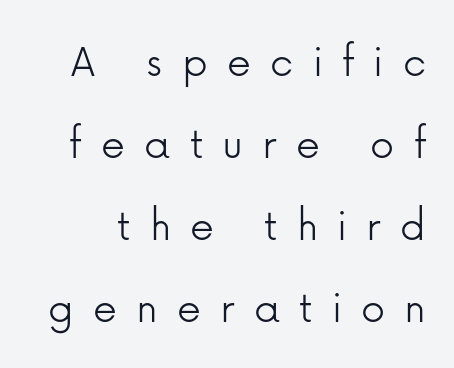
Q: Is the text bold? A: No.
Q: Is the text italic (slanted)? A: No, it is upright.
Q: Is the typeface a serif or a sans-serif typeface? A: Sans-serif.
Q: Is the text underlined? A: No.
Q: Is the spacing between letters normal or unusually wide? A: Unusually wide.
Q: Width (condensed, normal, or wide)? A: Normal.
Q: Stroke contrast? A: Low.
Q: x-height? A: Medium.
Q: Monospaced? A: No.
